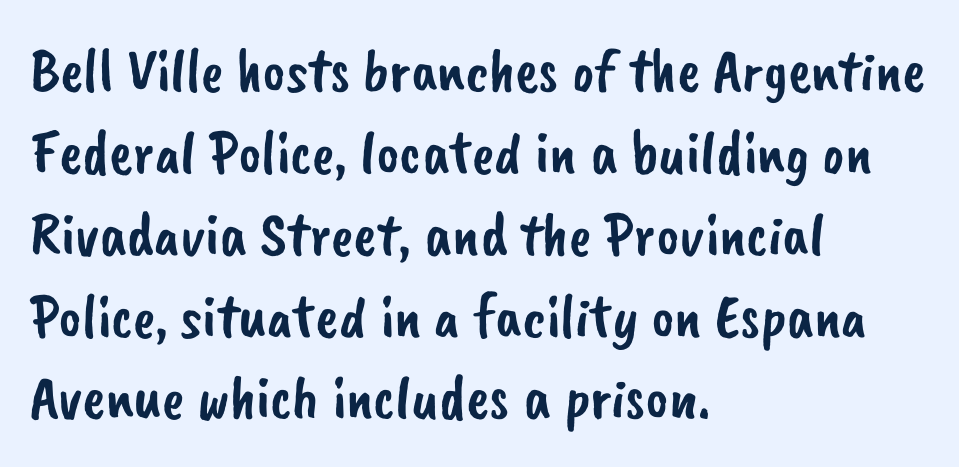
The image shows 62 px sans-serif type; set left-aligned, normal line spacing (1.32x), normal letter spacing, not underlined; low stroke contrast and a small x-height.
